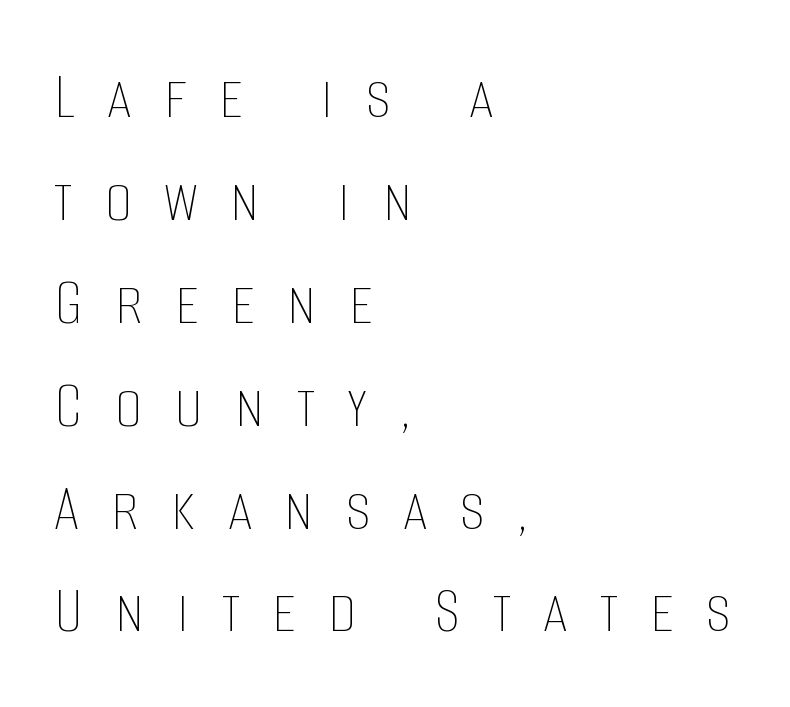
{"italic": "no", "bold": "no", "weight": "thin", "width": "condensed", "stroke_contrast": "low", "x_height": "large", "monospaced": "no", "underline": "no", "align": "left", "line_spacing": "normal", "line_spacing_ratio": 1.47, "letter_spacing": "wide", "letter_spacing_em": 0.46, "glyph_px": 70}
